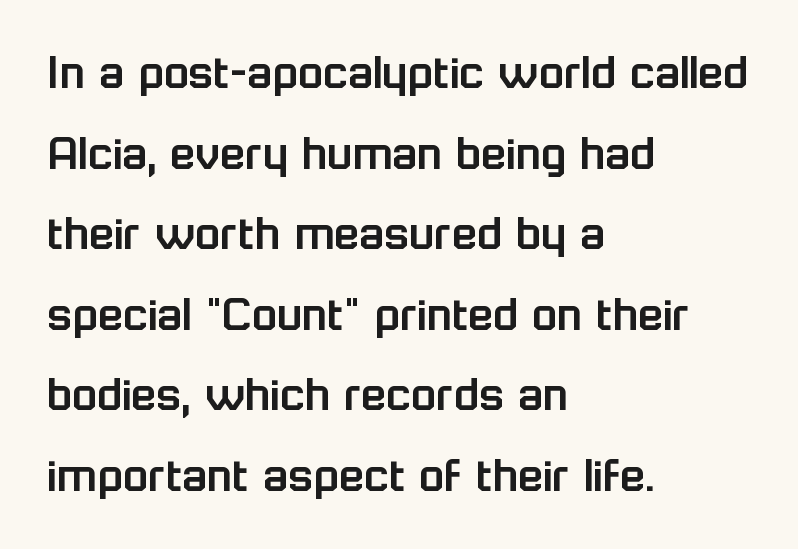
The image shows 52 px sans-serif type, upright; set left-aligned, normal line spacing (1.55x), normal letter spacing, not underlined; low stroke contrast and a medium x-height.
